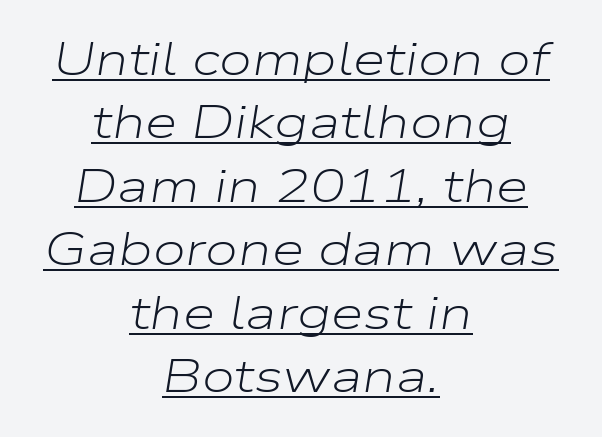
{"italic": "yes", "lean": "right", "slant_degrees": 9, "bold": "no", "weight": "light", "width": "wide", "stroke_contrast": "low", "x_height": "medium", "monospaced": "no", "underline": "yes", "align": "center", "line_spacing": "normal", "line_spacing_ratio": 1.35, "letter_spacing": "normal", "letter_spacing_em": 0.0, "glyph_px": 47}
